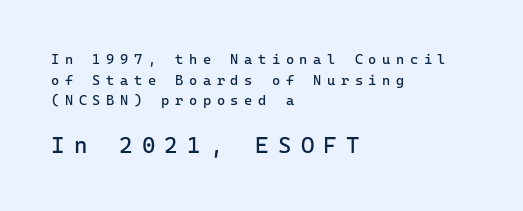
If you drew a ruler down the left edge, every line would touch it. This sample uses an upright cut, with every glyph sitting square on the baseline. Look at the tracking — it's clearly loosened, letters drifting apart. Anything drawn beneath the words? Only blank space.
